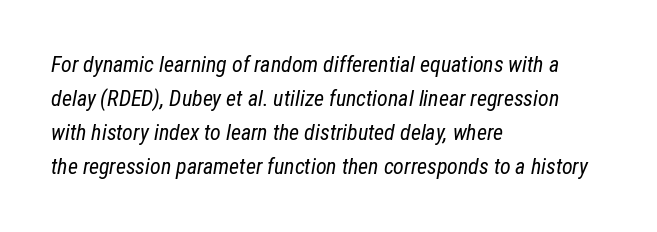
{"italic": "yes", "lean": "right", "slant_degrees": 12, "bold": "no", "underline": "no", "align": "left", "line_spacing": "normal", "line_spacing_ratio": 1.55, "letter_spacing": "normal", "letter_spacing_em": 0.0, "glyph_px": 22}
